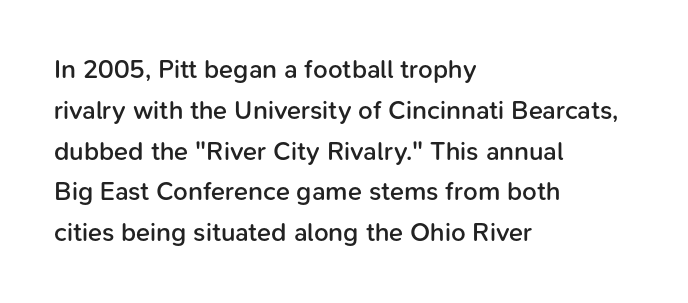
The image shows 26 px text type, upright; set left-aligned, normal line spacing (1.57x), normal letter spacing, not underlined.
